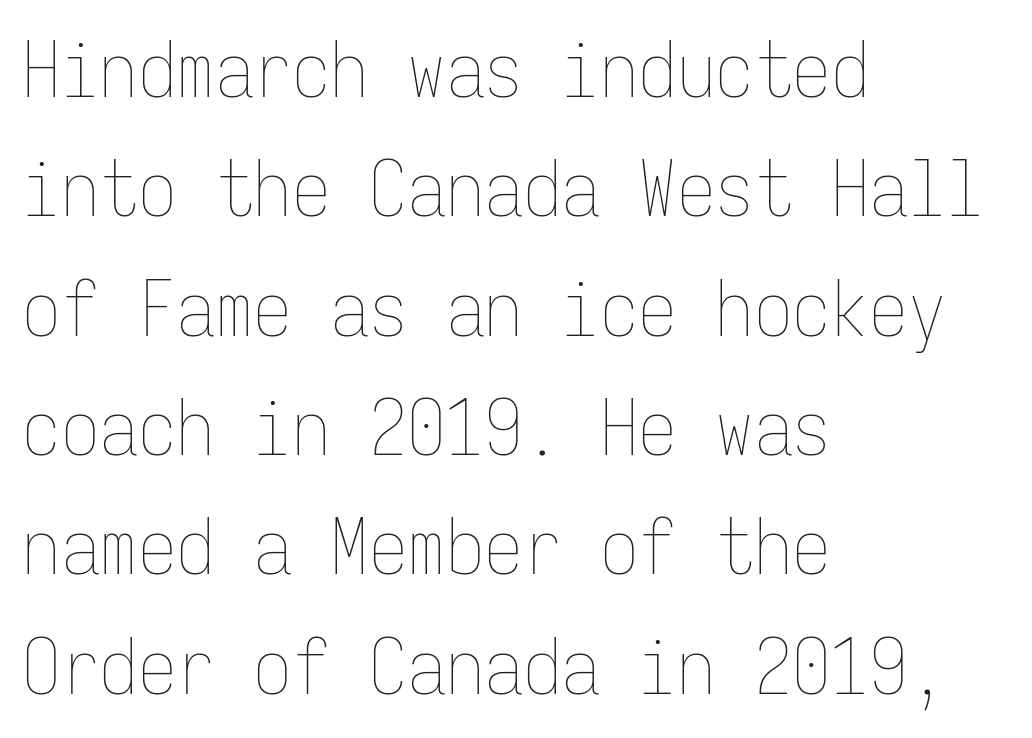
The image shows 77 px thin, condensed type, upright, monospaced; set left-aligned, normal line spacing (1.55x), normal letter spacing, not underlined; low stroke contrast and a medium x-height.
